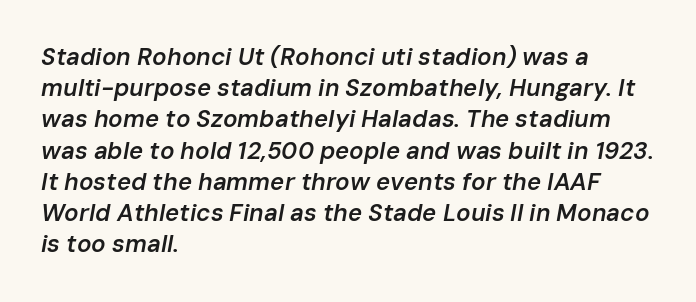
The image shows 24 px text type, italic (leaning right); set left-aligned, normal line spacing (1.3x), normal letter spacing, not underlined.
